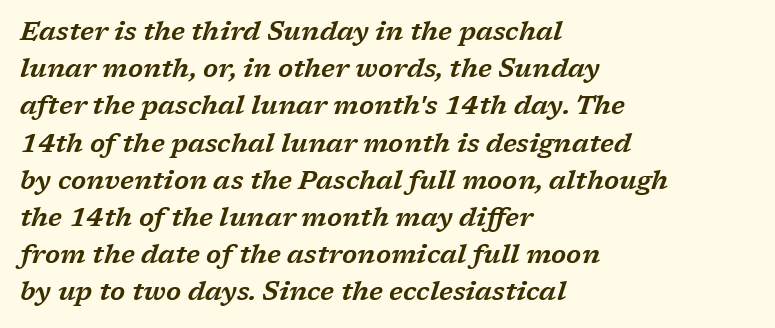
{"italic": "yes", "lean": "right", "slant_degrees": 17, "underline": "no", "align": "left", "line_spacing": "normal", "line_spacing_ratio": 1.43, "letter_spacing": "normal", "letter_spacing_em": 0.0, "glyph_px": 26}
